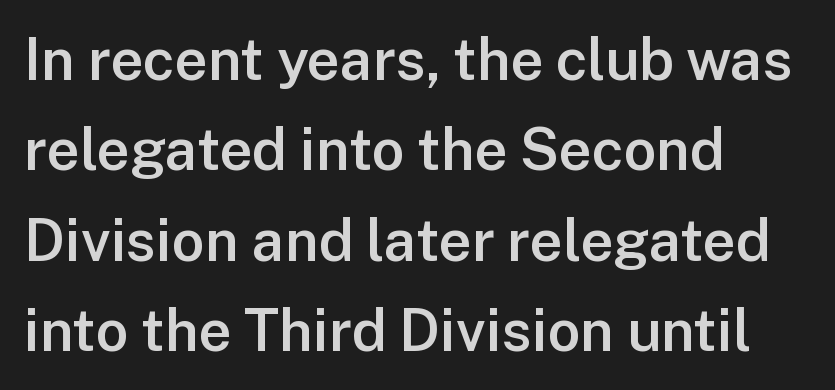
Q: Is the text bold? A: Semi-bold.
Q: Is the text italic (slanted)? A: No, it is upright.
Q: Is the typeface a serif or a sans-serif typeface? A: Sans-serif.
Q: Is the text underlined? A: No.
Q: How is the paragraph aligned? A: Left-aligned.
Q: Is the spacing between letters normal or unusually wide? A: Normal.
Q: Is the spacing between lines tight, normal or loose? A: Normal.
Q: Width (condensed, normal, or wide)? A: Normal.
Q: Stroke contrast? A: Low.
Q: x-height? A: Medium.
Q: Monospaced? A: No.
